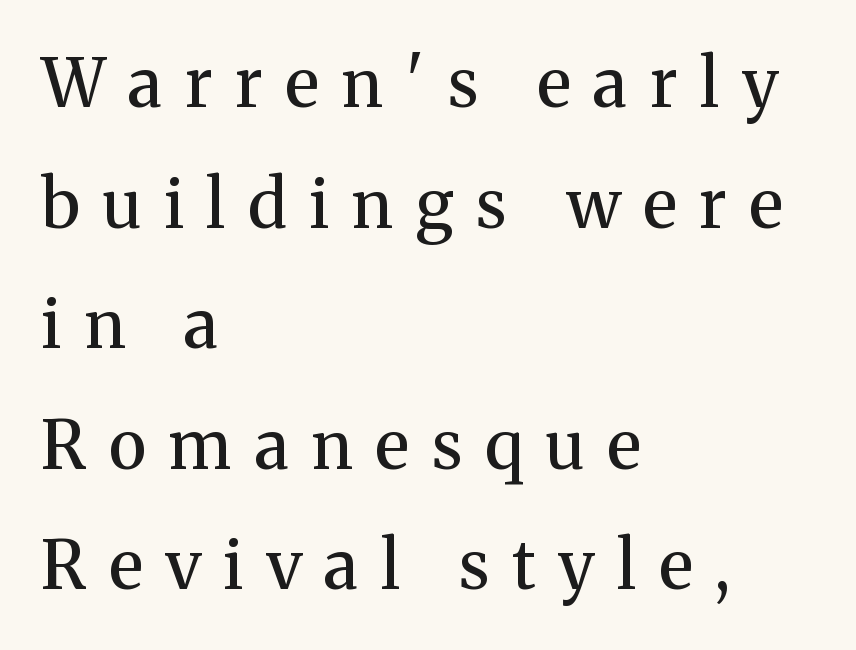
The image shows 67 px semibold serif type, upright; set left-aligned, line spacing 1.8x, unusually wide letter spacing (+0.34 em), not underlined; medium stroke contrast and a medium x-height.
